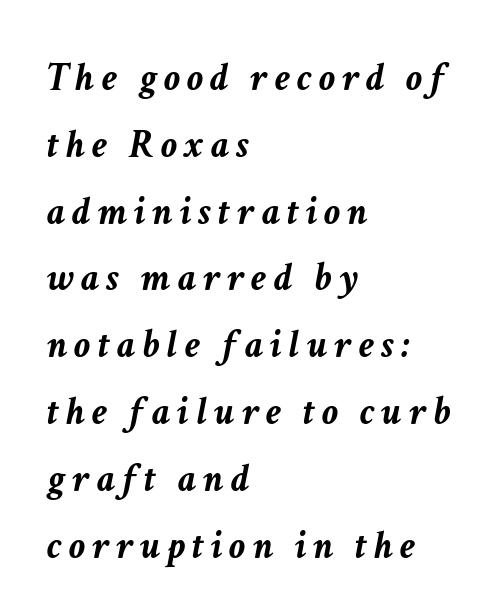
{"italic": "yes", "lean": "right", "slant_degrees": 11, "bold": "yes", "weight": "semibold", "width": "normal", "stroke_contrast": "low", "x_height": "medium", "monospaced": "no", "underline": "no", "align": "left", "line_spacing": "normal", "line_spacing_ratio": 1.67, "glyph_px": 40}
